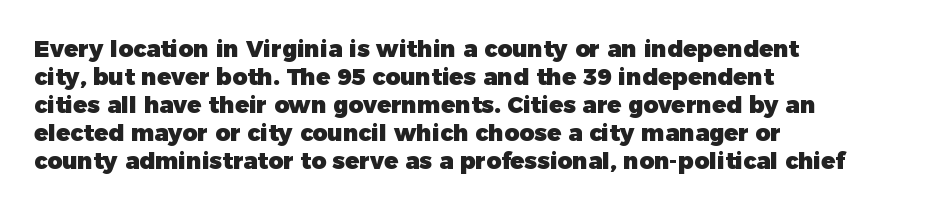
Q: Is the text bold? A: Yes.
Q: Is the text italic (slanted)? A: No, it is upright.
Q: Is the text underlined? A: No.
Q: How is the paragraph aligned? A: Left-aligned.
Q: Is the spacing between letters normal or unusually wide? A: Normal.
